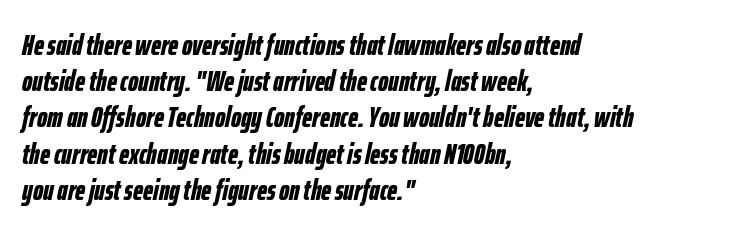
The image shows 29 px bold, condensed type, italic (leaning right); set left-aligned, normal line spacing (1.25x), normal letter spacing, not underlined; low stroke contrast and a medium x-height.
